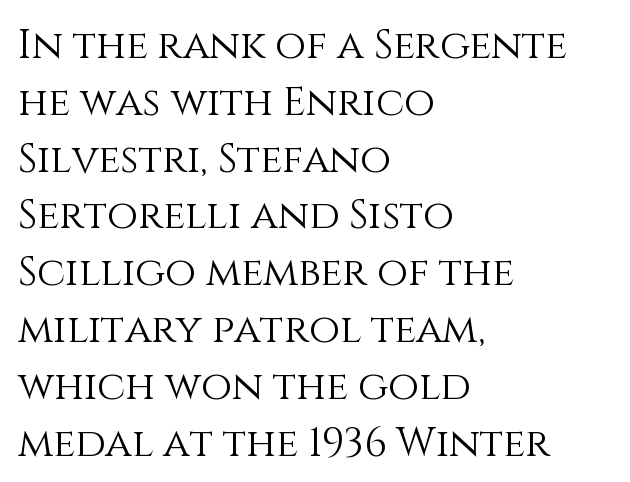
Q: Is the text bold? A: No.
Q: Is the text italic (slanted)? A: No, it is upright.
Q: Is the text underlined? A: No.
Q: How is the paragraph aligned? A: Left-aligned.
Q: Is the spacing between letters normal or unusually wide? A: Normal.
Q: Is the spacing between lines tight, normal or loose? A: Normal.
Q: Width (condensed, normal, or wide)? A: Normal.
Q: Stroke contrast? A: Medium.
Q: x-height? A: Large.
Q: Monospaced? A: No.
